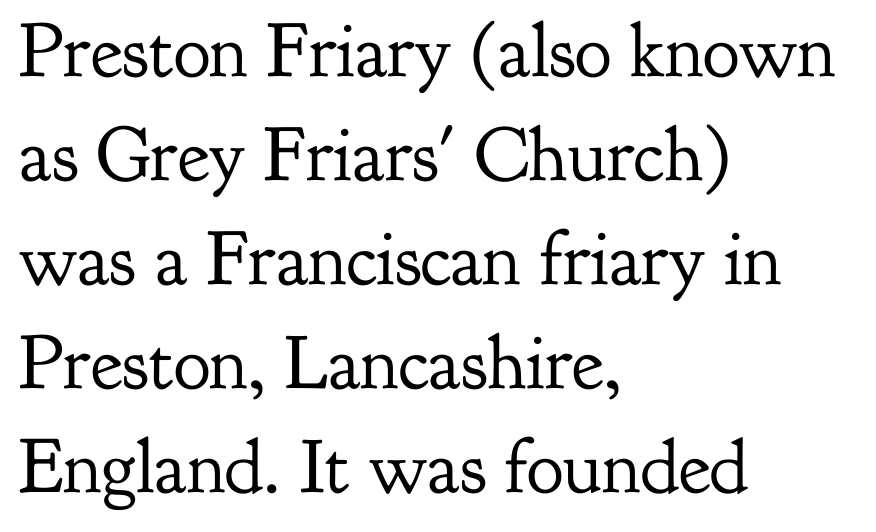
{"serif": "yes", "italic": "no", "bold": "no", "weight": "regular", "width": "normal", "stroke_contrast": "low", "x_height": "small", "monospaced": "no", "underline": "no", "align": "left", "line_spacing": "normal", "line_spacing_ratio": 1.35, "letter_spacing": "normal", "letter_spacing_em": 0.0, "glyph_px": 77}
